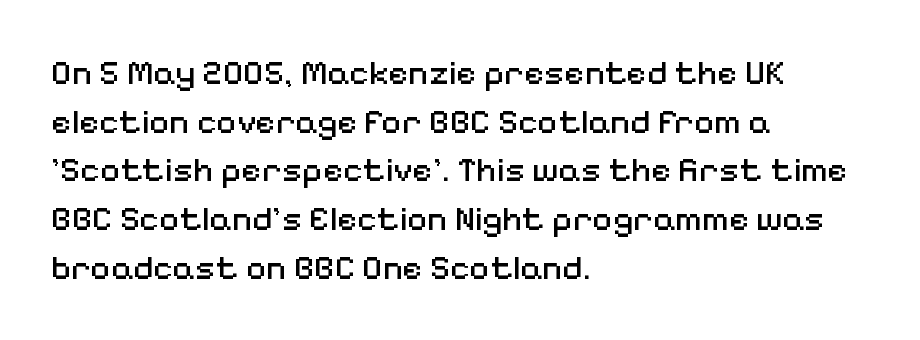
{"serif": "no", "italic": "no", "bold": "no", "weight": "regular", "width": "normal", "stroke_contrast": "medium", "x_height": "medium", "monospaced": "no", "underline": "no", "align": "left", "line_spacing": "normal", "line_spacing_ratio": 1.39, "letter_spacing": "normal", "letter_spacing_em": 0.0, "glyph_px": 35}
